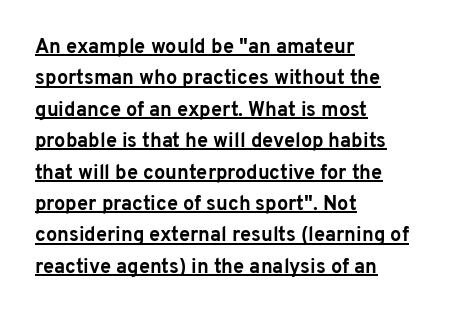
The image shows 20 px bold type, upright; set left-aligned, normal line spacing (1.57x), normal letter spacing, underlined.
